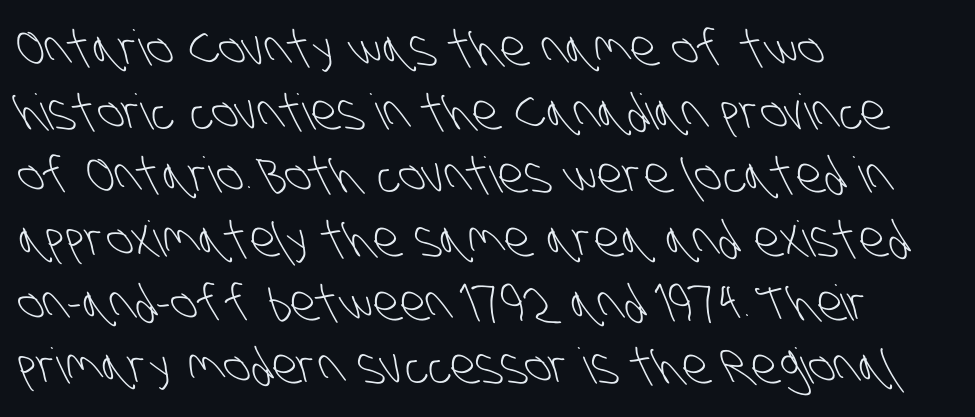
Beneath every word, the page is bare. I'd call this a sans setting — the letters go barefoot. The weight would be labelled regular, book, light, or lighter still. Each word holds together tightly as a unit, with standard inter-letter gaps. The passage shown is typed in a proportional face where columns would drift.
